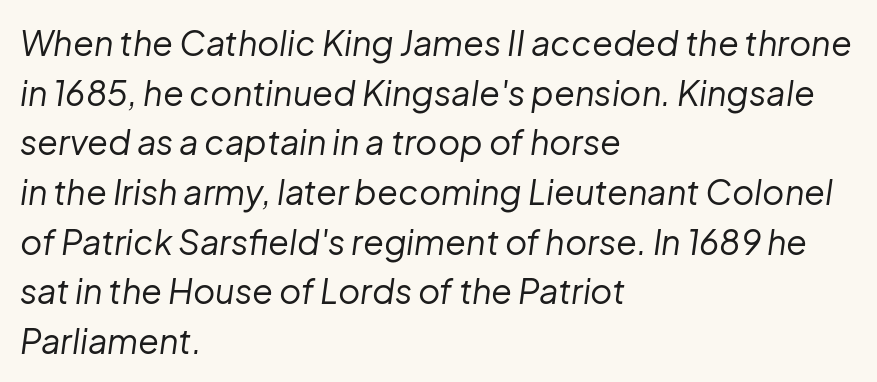
Q: Is the text bold? A: No.
Q: Is the text italic (slanted)? A: Yes, it leans right by about 8 degrees.
Q: Is the text underlined? A: No.
Q: How is the paragraph aligned? A: Left-aligned.
Q: Is the spacing between letters normal or unusually wide? A: Normal.
Q: Is the spacing between lines tight, normal or loose? A: Normal.
Q: Width (condensed, normal, or wide)? A: Normal.
Q: Stroke contrast? A: Low.
Q: x-height? A: Medium.
Q: Monospaced? A: No.
